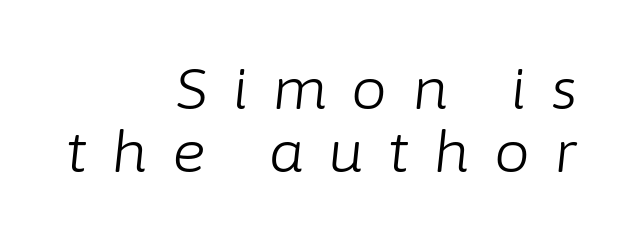
The image shows 57 px light type, italic (leaning right); set right-aligned, tight line spacing (1.1x), unusually wide letter spacing (+0.43 em), not underlined; low stroke contrast and a medium x-height.
